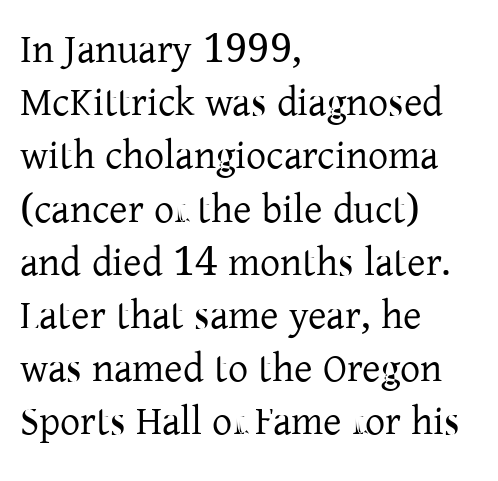
Q: Is the text bold? A: No.
Q: Is the text italic (slanted)? A: No, it is upright.
Q: Is the typeface a serif or a sans-serif typeface? A: Serif.
Q: Is the text underlined? A: No.
Q: How is the paragraph aligned? A: Left-aligned.
Q: Is the spacing between letters normal or unusually wide? A: Normal.
Q: Is the spacing between lines tight, normal or loose? A: Normal.
Q: Width (condensed, normal, or wide)? A: Normal.
Q: Stroke contrast? A: Low.
Q: x-height? A: Medium.
Q: Monospaced? A: No.
